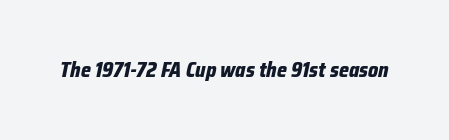
Q: Is the text bold? A: Yes.
Q: Is the text italic (slanted)? A: Yes, it leans right by about 12 degrees.
Q: Is the text underlined? A: No.
Q: Is the spacing between letters normal or unusually wide? A: Normal.
